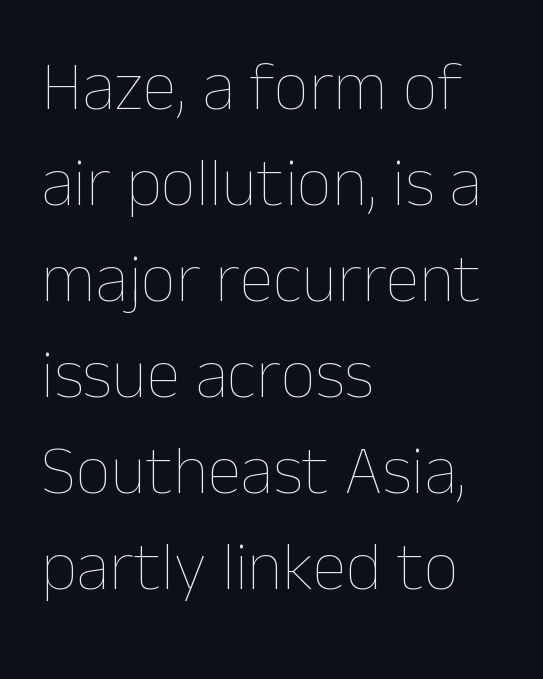
The image shows 69 px thin type, upright; set left-aligned, normal line spacing (1.39x), normal letter spacing, not underlined; low stroke contrast and a medium x-height.
